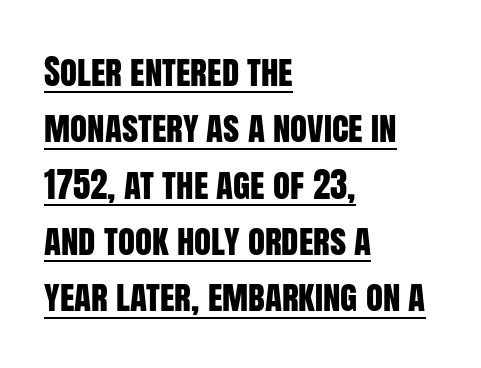
The image shows 35 px condensed sans-serif type, upright; set left-aligned, normal line spacing (1.61x), normal letter spacing, underlined; low stroke contrast and a large x-height.
